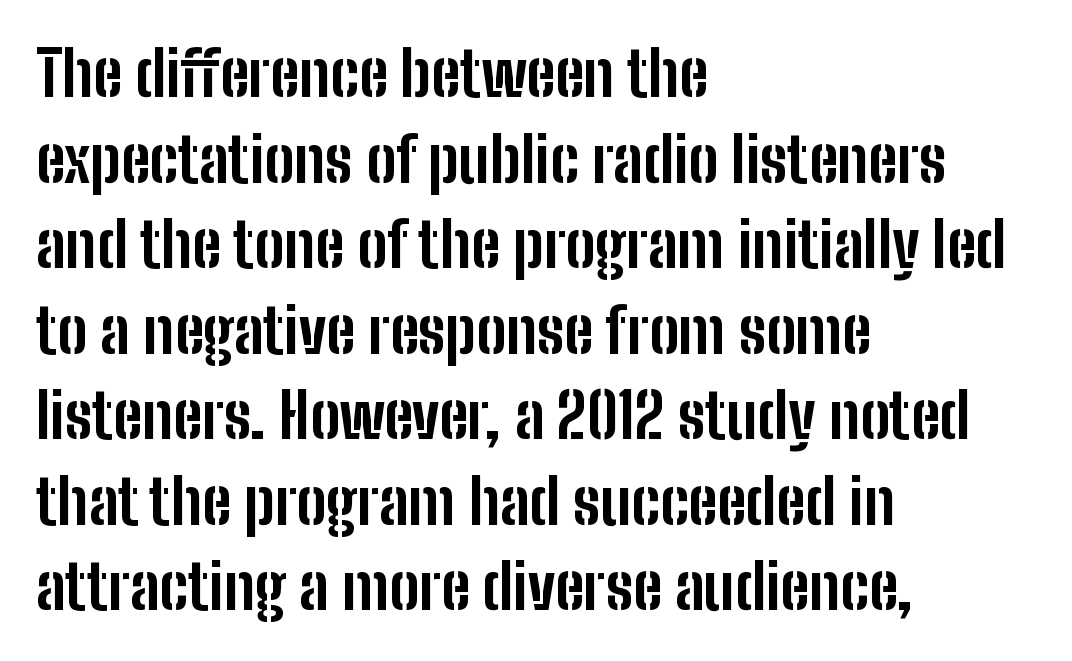
Q: Is the text bold? A: Yes.
Q: Is the text italic (slanted)? A: No, it is upright.
Q: Is the typeface a serif or a sans-serif typeface? A: Sans-serif.
Q: Is the text underlined? A: No.
Q: How is the paragraph aligned? A: Left-aligned.
Q: Is the spacing between letters normal or unusually wide? A: Normal.
Q: Is the spacing between lines tight, normal or loose? A: Normal.
Q: Width (condensed, normal, or wide)? A: Condensed.
Q: Stroke contrast? A: Low.
Q: x-height? A: Medium.
Q: Monospaced? A: No.
